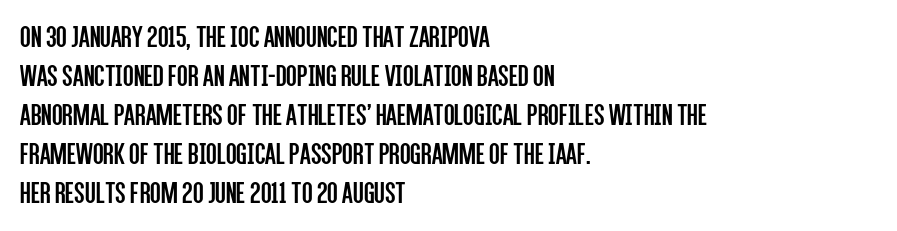
The rendering uses a moderate line-height, typical for paragraphs. The gaps between neighbouring characters are ordinary and unremarkable. The rendering uses natural spacing where letterforms have individual widths. Does the type have serifs? No, each stem ends abruptly. Weight: regular or lighter. Style check: upright.
